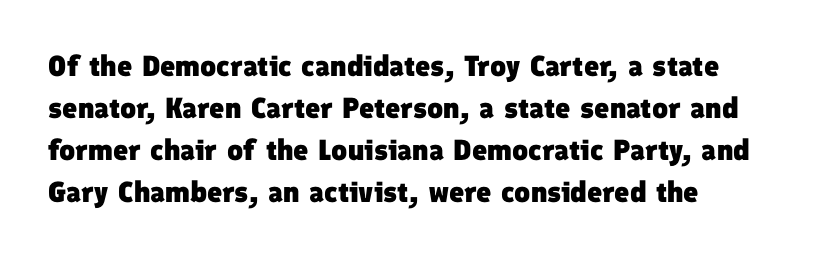
The image shows 29 px heavy sans-serif type; set left-aligned, normal line spacing (1.45x), normal letter spacing, not underlined; low stroke contrast and a medium x-height.
